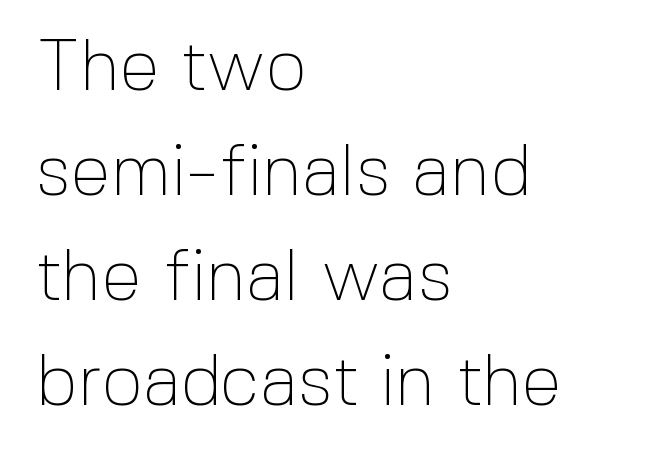
Q: Is the text bold? A: No.
Q: Is the text italic (slanted)? A: No, it is upright.
Q: Is the typeface a serif or a sans-serif typeface? A: Sans-serif.
Q: Is the text underlined? A: No.
Q: How is the paragraph aligned? A: Left-aligned.
Q: Is the spacing between letters normal or unusually wide? A: Normal.
Q: Is the spacing between lines tight, normal or loose? A: Normal.
Q: Width (condensed, normal, or wide)? A: Normal.
Q: x-height? A: Medium.
Q: Monospaced? A: No.
